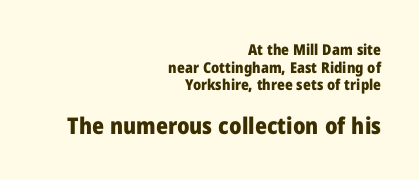
{"italic": "no", "bold": "yes", "underline": "no", "align": "right", "line_spacing_ratio": 1.18, "letter_spacing": "normal", "letter_spacing_em": 0.0, "larger_block": "second", "size_ratio": 1.53, "glyph_px": 23}
